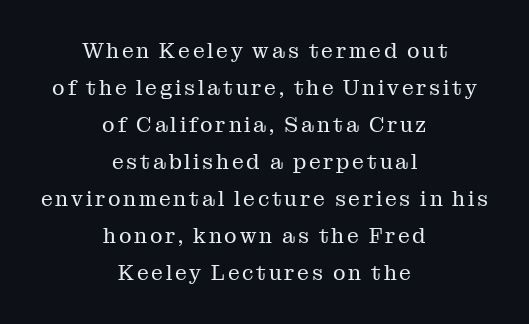
The image shows 21 px text type, upright; set centered, line spacing 1.76x, not underlined.
